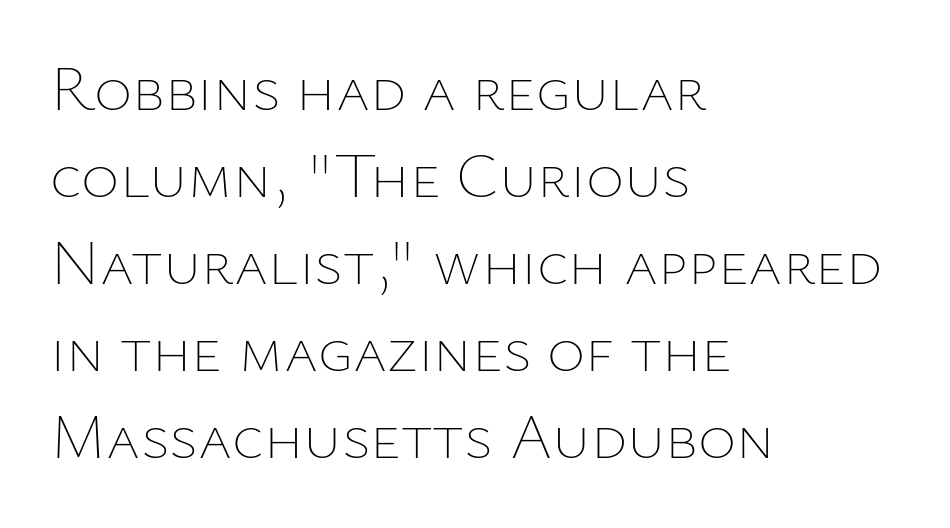
The image shows 65 px thin type, upright; set left-aligned, normal line spacing (1.34x), normal letter spacing, not underlined; low stroke contrast and a medium x-height.
